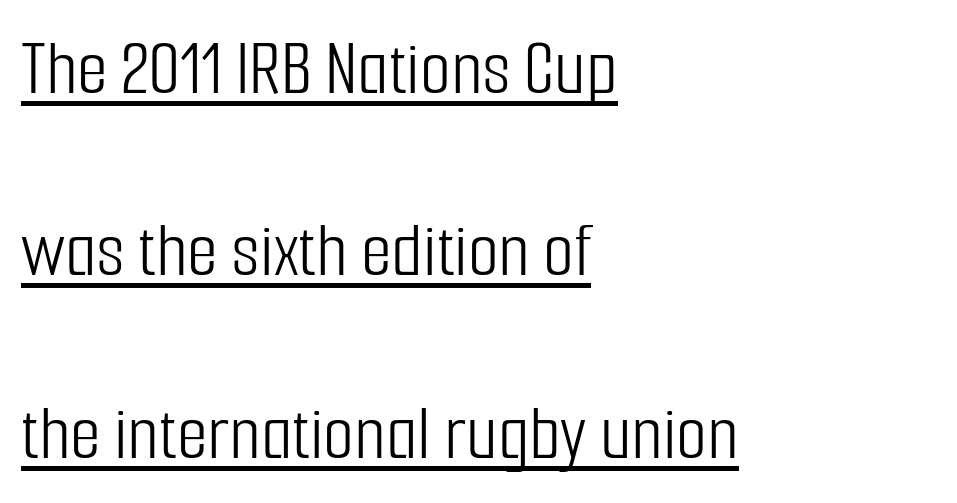
Baseline-to-baseline distance is far greater than the letter height. This rendering features underlined lettering. Characters follow at the spacing the type designer built in. The letters look calm and open, with moderate or lighter stems.
